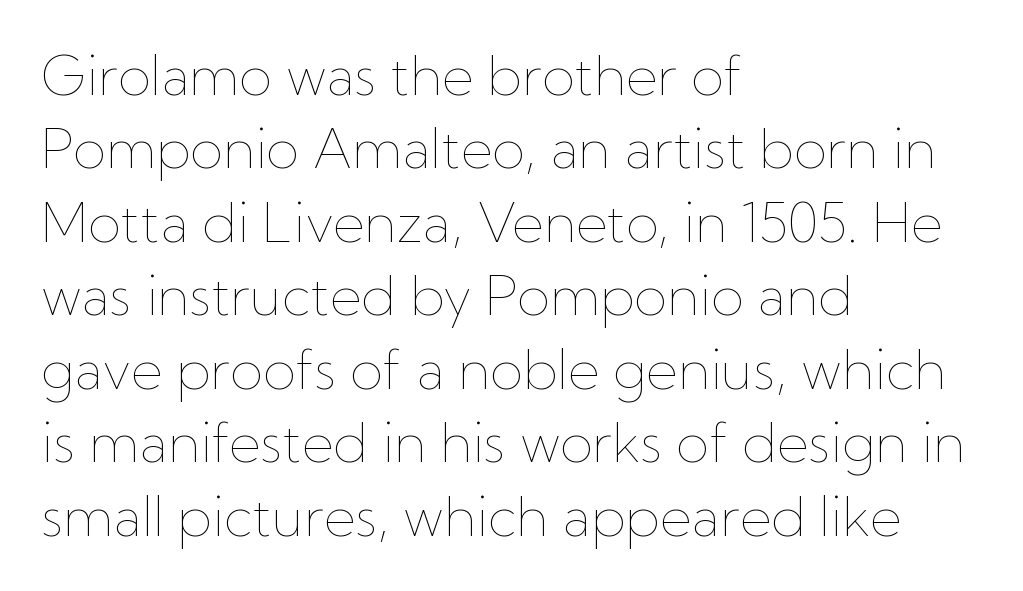
The image shows 54 px thin type, upright; set left-aligned, normal line spacing (1.36x), normal letter spacing, not underlined; low stroke contrast and a medium x-height.
